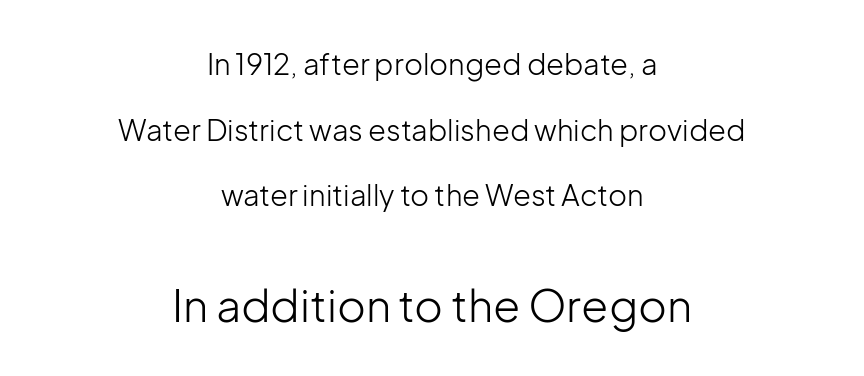
Italic: no, the glyphs are upright roman. Font category for this specimen: sans-serif. Underlining? Definitely not there. Larger block? The one below; the one above is distinctly smaller. Here the designer chose a conventional face with non-uniform glyph widths.
